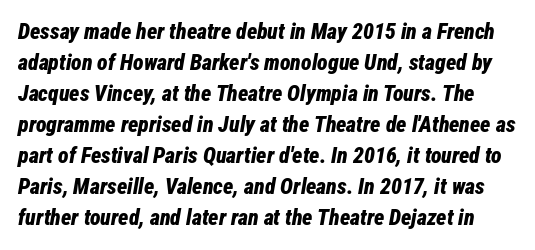
Heavy-handed strokes throughout: this text is bold. Each row of text sits above clean, open space. The passage shown has conventional tracking throughout. The block of text has a typical density, with ordinary space between rows. The rendering applies a slant to the glyphs.
